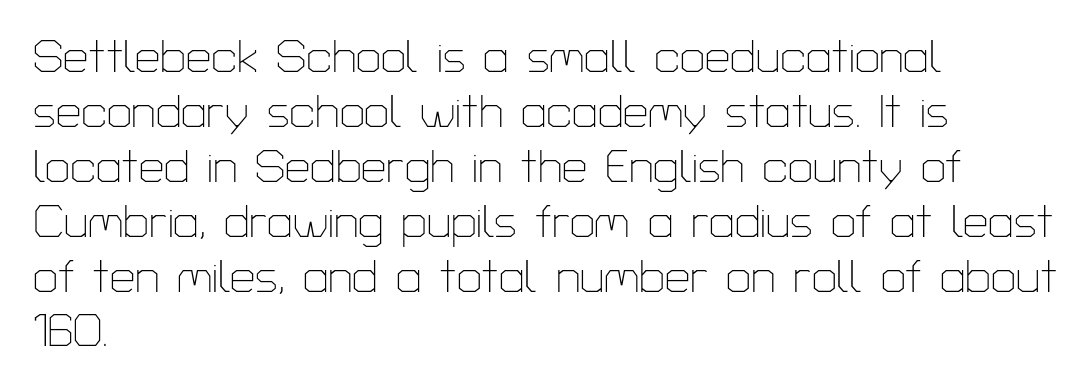
Q: Is the text bold? A: No.
Q: Is the text italic (slanted)? A: No, it is upright.
Q: Is the typeface a serif or a sans-serif typeface? A: Sans-serif.
Q: Is the text underlined? A: No.
Q: How is the paragraph aligned? A: Left-aligned.
Q: Is the spacing between letters normal or unusually wide? A: Normal.
Q: Width (condensed, normal, or wide)? A: Normal.
Q: Stroke contrast? A: Low.
Q: x-height? A: Medium.
Q: Monospaced? A: No.
